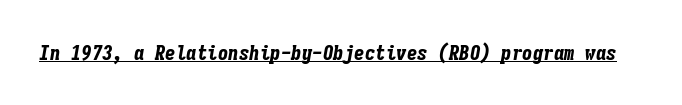
The glyphs have the mass of a bold cut. A typesetter would call this zero additional tracking. When letters slant like this, we call the style italic. What decoration does the sample have? An underline.
